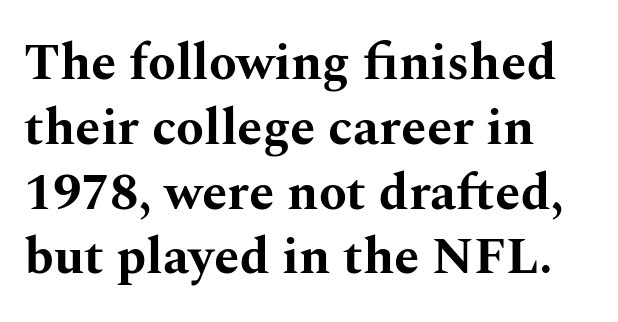
Q: Is the text bold? A: Yes.
Q: Is the text italic (slanted)? A: No, it is upright.
Q: Is the typeface a serif or a sans-serif typeface? A: Serif.
Q: Is the text underlined? A: No.
Q: How is the paragraph aligned? A: Left-aligned.
Q: Is the spacing between letters normal or unusually wide? A: Normal.
Q: Is the spacing between lines tight, normal or loose? A: Normal.
Q: Width (condensed, normal, or wide)? A: Wide.
Q: Stroke contrast? A: Medium.
Q: x-height? A: Medium.
Q: Monospaced? A: No.
